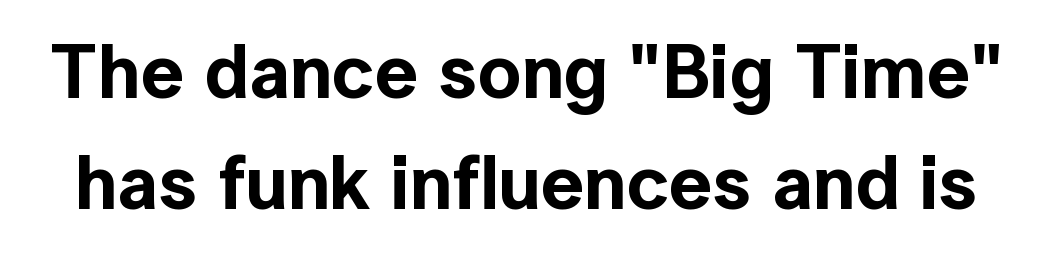
The image shows 76 px sans-serif type, upright; set normal line spacing (1.46x), normal letter spacing, not underlined; a medium x-height.
